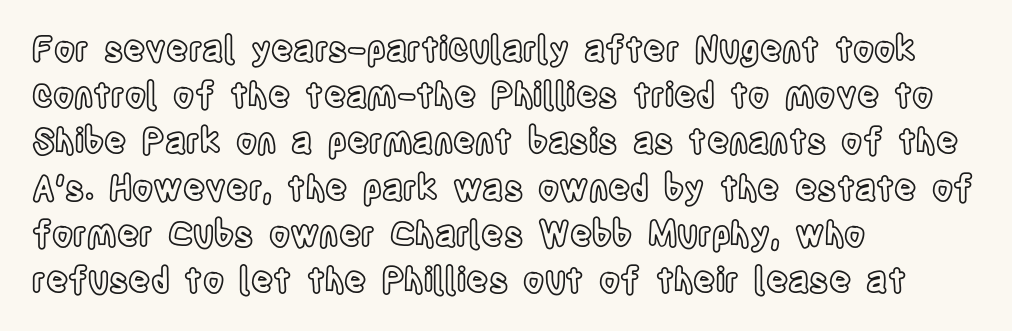
{"italic": "no", "width": "condensed", "x_height": "large", "monospaced": "no", "underline": "no", "align": "left", "line_spacing": "normal", "line_spacing_ratio": 1.36, "letter_spacing": "normal", "letter_spacing_em": 0.0, "glyph_px": 34}
